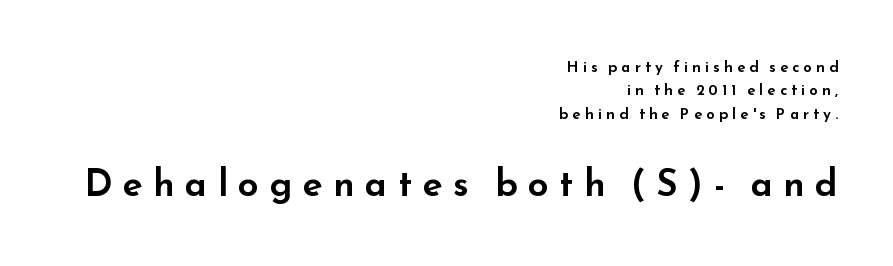
The image shows 37 px wide sans-serif type, upright; set right-aligned, normal line spacing (1.56x), unusually wide letter spacing (+0.28 em), not underlined; the second (bottom) block is 2.47x larger; low stroke contrast and a small x-height.
